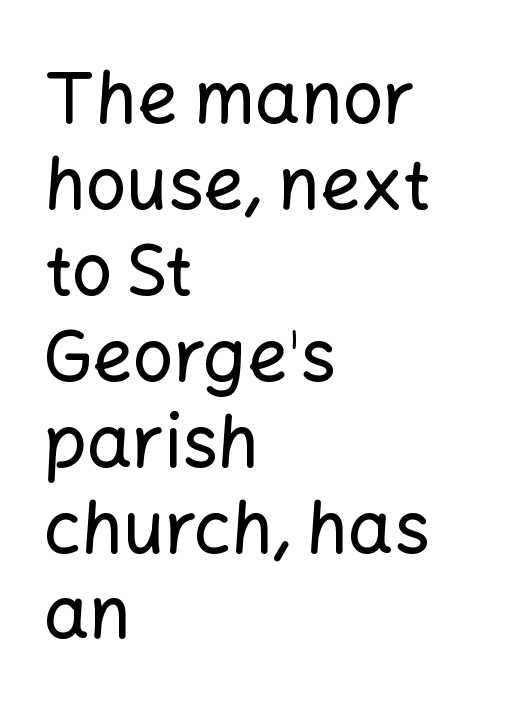
Q: Is the text italic (slanted)? A: No, it is upright.
Q: Is the typeface a serif or a sans-serif typeface? A: Sans-serif.
Q: Is the text underlined? A: No.
Q: How is the paragraph aligned? A: Left-aligned.
Q: Is the spacing between letters normal or unusually wide? A: Normal.
Q: Width (condensed, normal, or wide)? A: Normal.
Q: Stroke contrast? A: Low.
Q: x-height? A: Medium.
Q: Monospaced? A: No.
